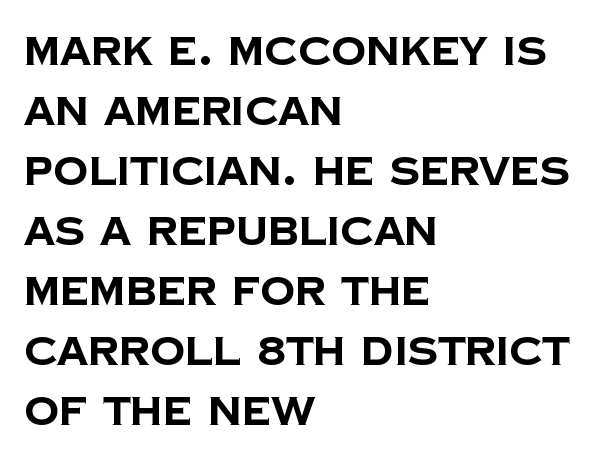
Q: Is the text bold? A: Yes.
Q: Is the typeface a serif or a sans-serif typeface? A: Sans-serif.
Q: Is the text underlined? A: No.
Q: How is the paragraph aligned? A: Left-aligned.
Q: Is the spacing between letters normal or unusually wide? A: Normal.
Q: Is the spacing between lines tight, normal or loose? A: Normal.
Q: Width (condensed, normal, or wide)? A: Normal.
Q: Stroke contrast? A: Low.
Q: x-height? A: Large.
Q: Monospaced? A: No.
